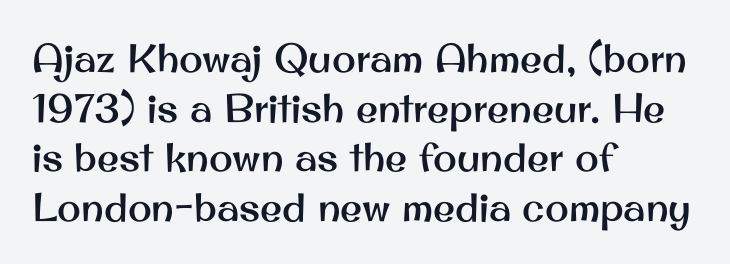
Q: Is the text italic (slanted)? A: No, it is upright.
Q: Is the typeface a serif or a sans-serif typeface? A: Sans-serif.
Q: Is the text underlined? A: No.
Q: How is the paragraph aligned? A: Left-aligned.
Q: Is the spacing between letters normal or unusually wide? A: Normal.
Q: Width (condensed, normal, or wide)? A: Normal.
Q: Stroke contrast? A: Medium.
Q: x-height? A: Small.
Q: Monospaced? A: No.
